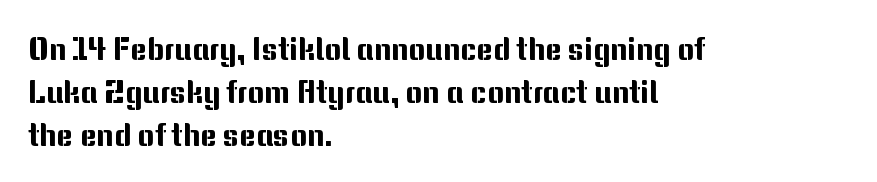
Q: Is the text italic (slanted)? A: No, it is upright.
Q: Is the typeface a serif or a sans-serif typeface? A: Sans-serif.
Q: Is the text underlined? A: No.
Q: How is the paragraph aligned? A: Left-aligned.
Q: Is the spacing between letters normal or unusually wide? A: Normal.
Q: Is the spacing between lines tight, normal or loose? A: Normal.
Q: Width (condensed, normal, or wide)? A: Normal.
Q: Stroke contrast? A: Medium.
Q: x-height? A: Medium.
Q: Monospaced? A: No.
